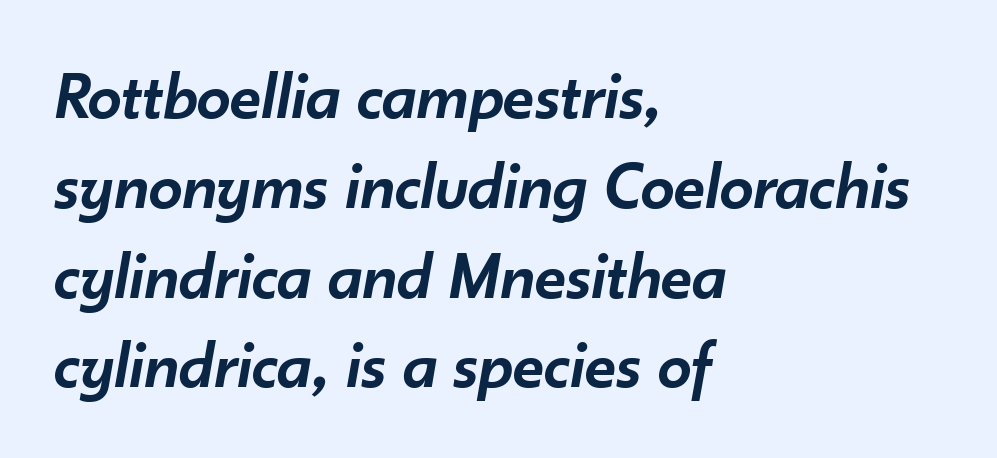
Caption: multi-line text, flush left, ragged right. The text carries the slant typical of an italic or oblique font. These lines keep a tight, regular rhythm from letter to letter. Each row of text sits above clean, open space. Horizontal bands of white between lines are of average thickness. Varying glyph widths throughout — classic text-font behaviour.
